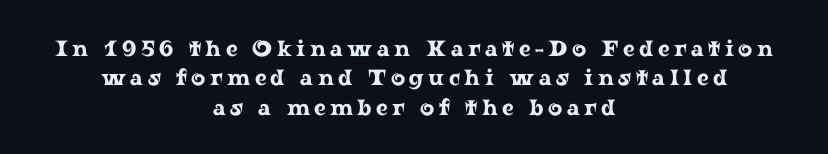
Words float on clear page, feet unadorned. The letters stand straight up with perfectly vertical stems. These lines have a slow, spaced-out rhythm from letter to letter. Whoever set this chose a conventional vertical rhythm. The text block is weighted toward neither margin, spreading evenly from the middle.
